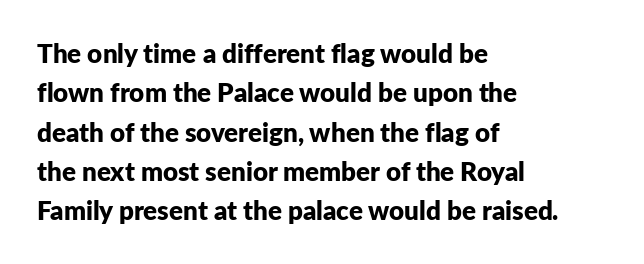
The image shows 26 px bold type, upright; set left-aligned, normal line spacing (1.51x), normal letter spacing, not underlined.
